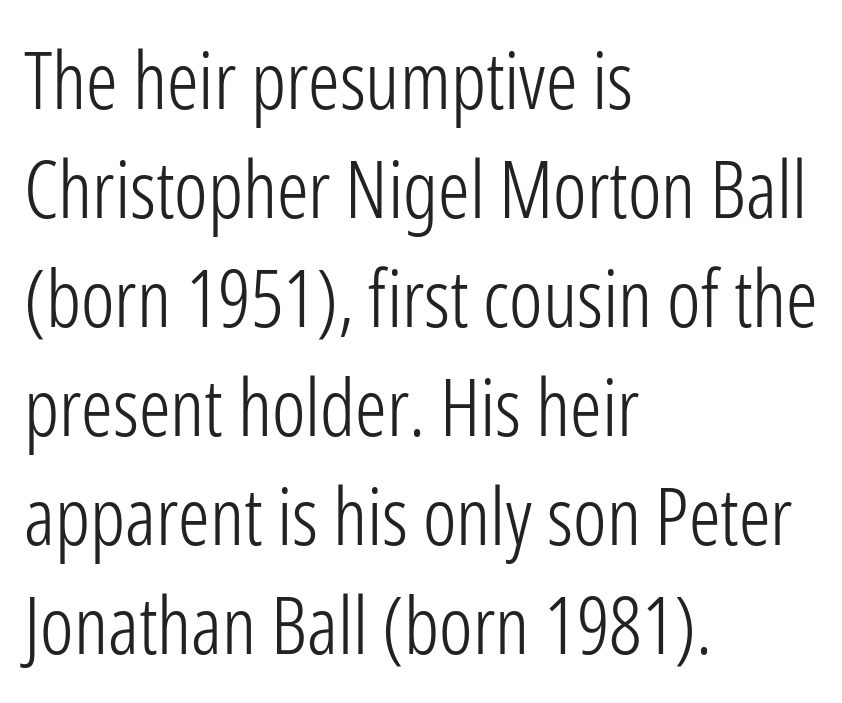
Q: Is the text bold? A: No.
Q: Is the text italic (slanted)? A: No, it is upright.
Q: Is the typeface a serif or a sans-serif typeface? A: Sans-serif.
Q: Is the text underlined? A: No.
Q: How is the paragraph aligned? A: Left-aligned.
Q: Is the spacing between letters normal or unusually wide? A: Normal.
Q: Is the spacing between lines tight, normal or loose? A: Normal.
Q: Width (condensed, normal, or wide)? A: Condensed.
Q: Stroke contrast? A: Low.
Q: x-height? A: Medium.
Q: Monospaced? A: No.
